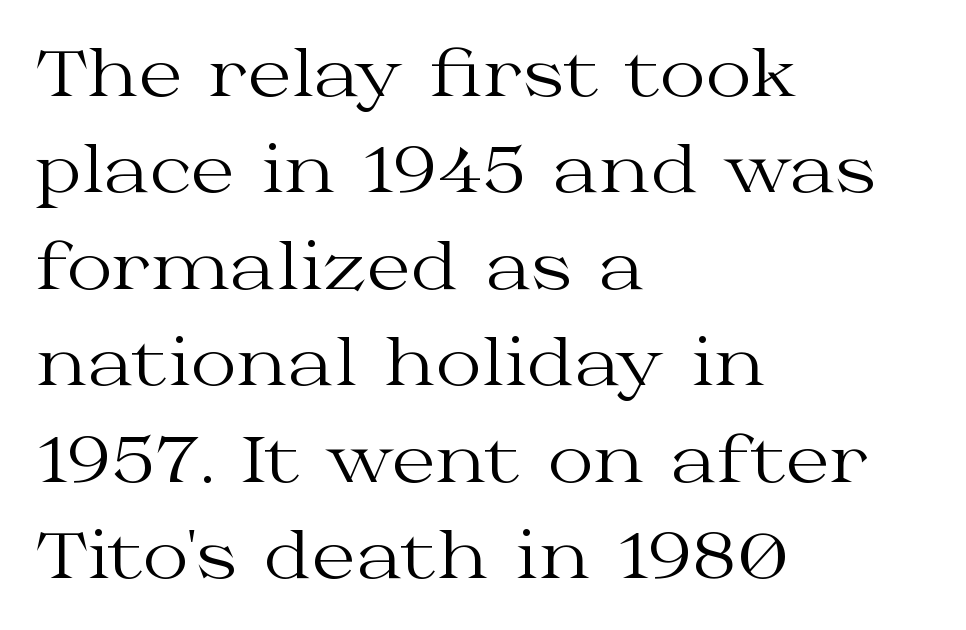
The space between consecutive lines is moderate. A roman cut, with each character standing at attention. The letters advance in unequal steps, a hallmark of proportional type. The text was rendered using a seriffed face with decorative stroke endings.
